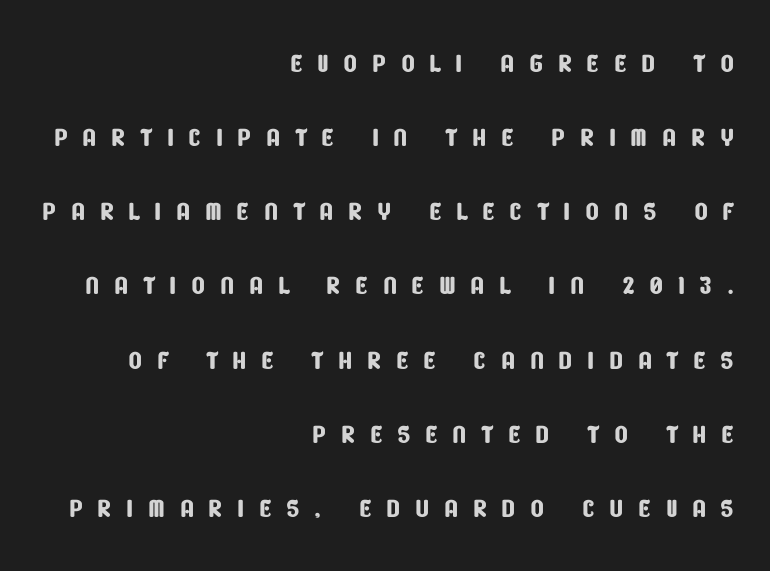
The image shows 36 px condensed sans-serif type; set right-aligned, loose line spacing (2.06x), unusually wide letter spacing (+0.4 em), not underlined; low stroke contrast and a large x-height.
